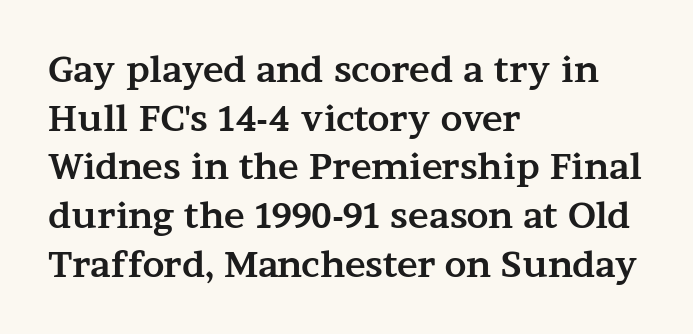
{"serif": "yes", "italic": "no", "bold": "yes", "weight": "bold", "width": "wide", "stroke_contrast": "medium", "x_height": "medium", "monospaced": "no", "underline": "no", "align": "left", "line_spacing": "normal", "line_spacing_ratio": 1.39, "letter_spacing": "normal", "letter_spacing_em": 0.0, "glyph_px": 35}
